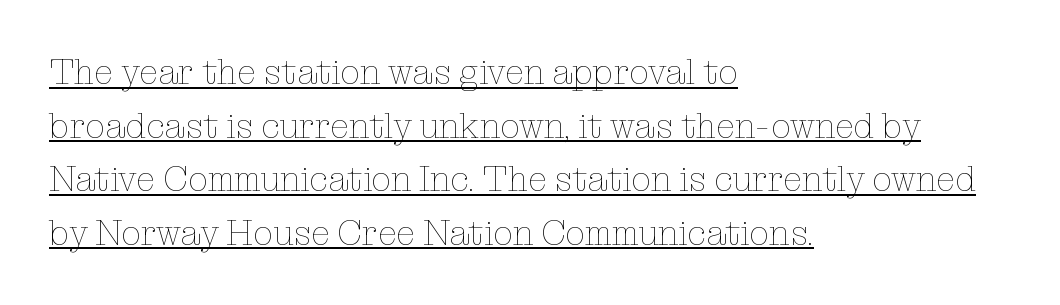
Q: Is the text bold? A: No.
Q: Is the text italic (slanted)? A: No, it is upright.
Q: Is the text underlined? A: Yes.
Q: How is the paragraph aligned? A: Left-aligned.
Q: Is the spacing between letters normal or unusually wide? A: Normal.
Q: Is the spacing between lines tight, normal or loose? A: Normal.
Q: Width (condensed, normal, or wide)? A: Normal.
Q: Stroke contrast? A: Low.
Q: x-height? A: Medium.
Q: Monospaced? A: No.
